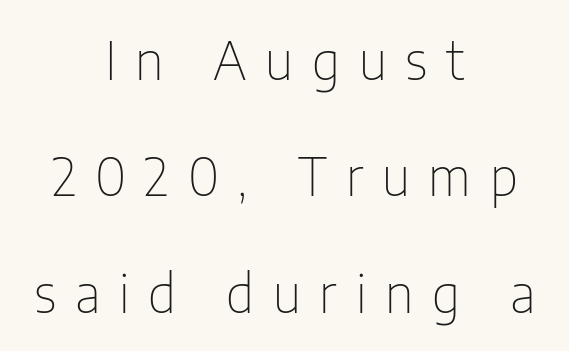
The image shows 52 px thin, condensed sans-serif type, upright; set centered, loose line spacing (2.24x), unusually wide letter spacing (+0.36 em), not underlined; low stroke contrast and a medium x-height.
